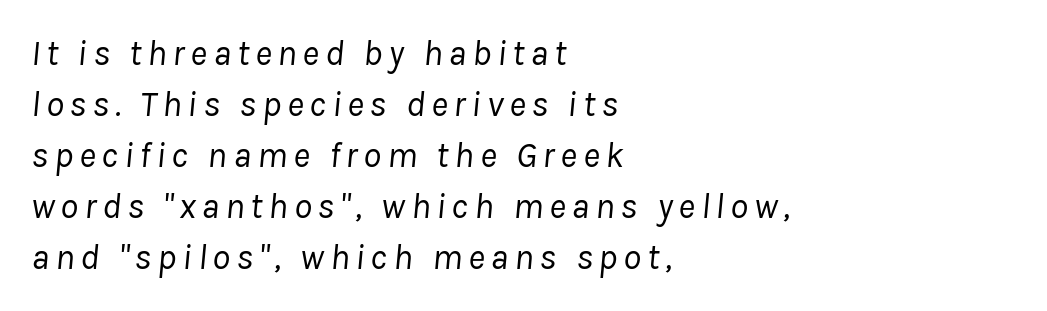
The image shows 36 px regular-weight type, italic (leaning right); set left-aligned, normal line spacing (1.42x), not underlined; low stroke contrast and a medium x-height.
